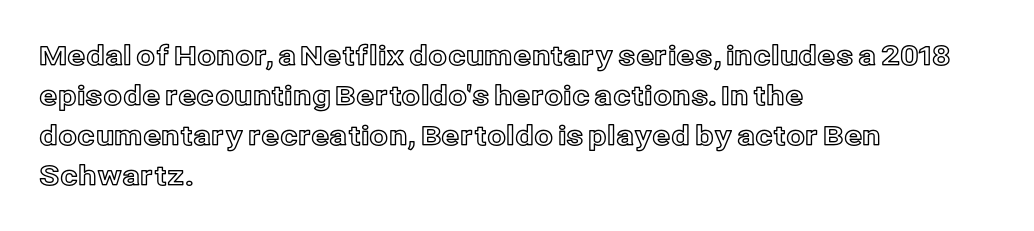
{"italic": "no", "underline": "no", "align": "left", "line_spacing": "normal", "line_spacing_ratio": 1.48, "letter_spacing": "normal", "letter_spacing_em": 0.0, "glyph_px": 27}
